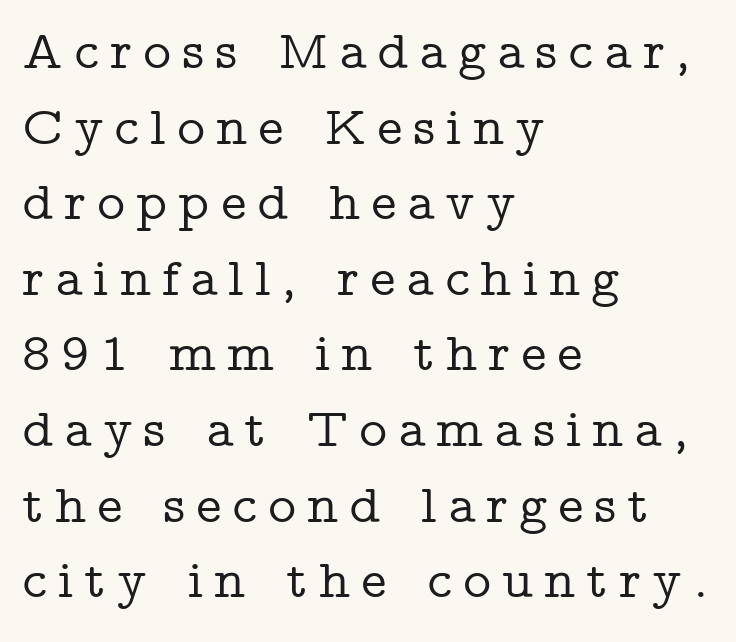
{"serif": "yes", "italic": "no", "width": "wide", "stroke_contrast": "low", "x_height": "medium", "monospaced": "no", "underline": "no", "align": "left", "line_spacing": "normal", "line_spacing_ratio": 1.4, "letter_spacing": "wide", "letter_spacing_em": 0.2, "glyph_px": 54}
